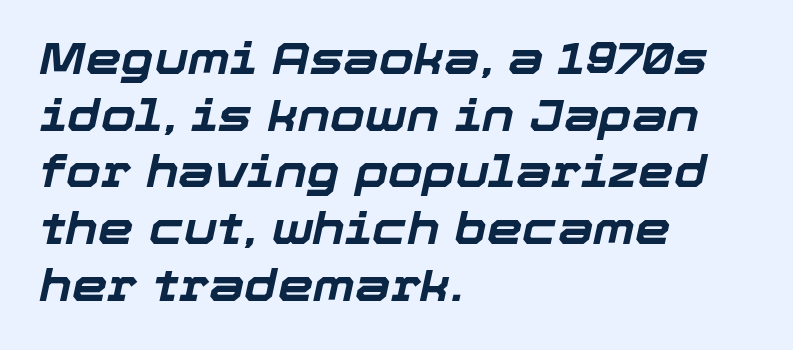
Q: Is the text bold? A: Yes.
Q: Is the text italic (slanted)? A: Yes, it leans right by about 12 degrees.
Q: Is the text underlined? A: No.
Q: How is the paragraph aligned? A: Left-aligned.
Q: Is the spacing between letters normal or unusually wide? A: Normal.
Q: Is the spacing between lines tight, normal or loose? A: Normal.
Q: Width (condensed, normal, or wide)? A: Normal.
Q: Stroke contrast? A: Low.
Q: x-height? A: Medium.
Q: Monospaced? A: No.
